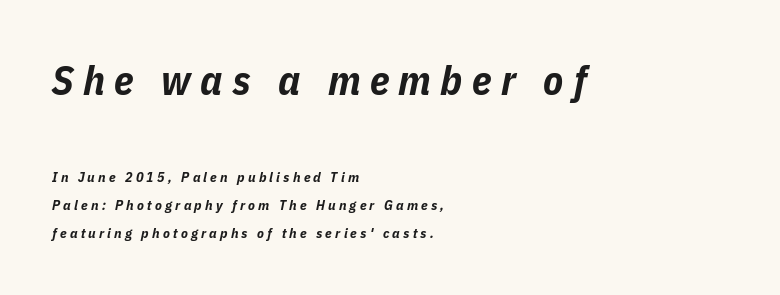
Has an underline been added? It has not. Size hierarchy here favors the leading block over the trailing one. This rendering widens character spacing well past its baseline value. Students, this is bold: see how much ink each stroke carries. The font's italic variant was chosen for this text. In CSS terms this would be text-align: left.
